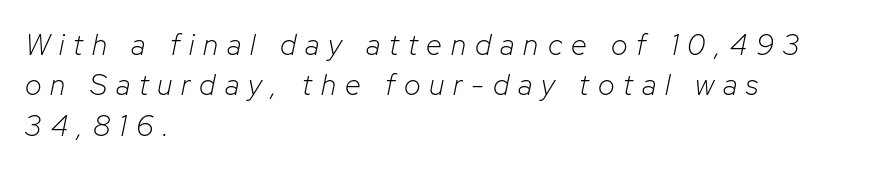
The image shows 29 px light type, italic (leaning right); set left-aligned, normal line spacing (1.39x), unusually wide letter spacing (+0.31 em), not underlined; low stroke contrast and a medium x-height.
